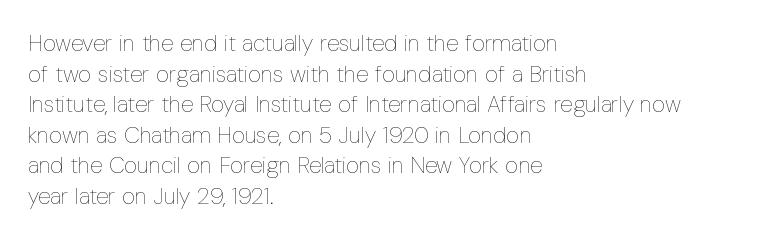
Vertical spacing — default. The text block is weighted toward the left margin, trailing off unevenly rightward. The baseline area is clear. These lines keep a tight, regular rhythm from letter to letter. No extra ink here — the face is not bold.
